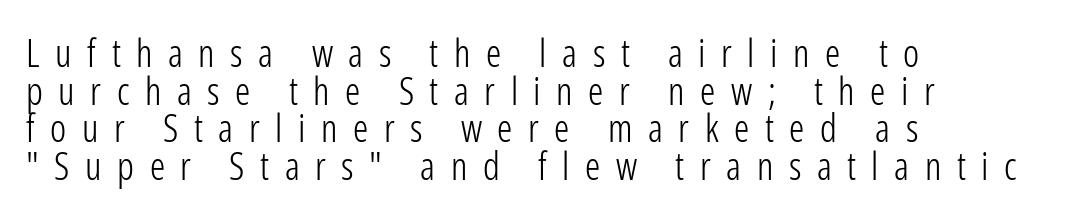
The image shows 38 px light, condensed sans-serif type, upright; set left-aligned, tight line spacing (0.99x), unusually wide letter spacing (+0.41 em), not underlined; low stroke contrast and a medium x-height.
